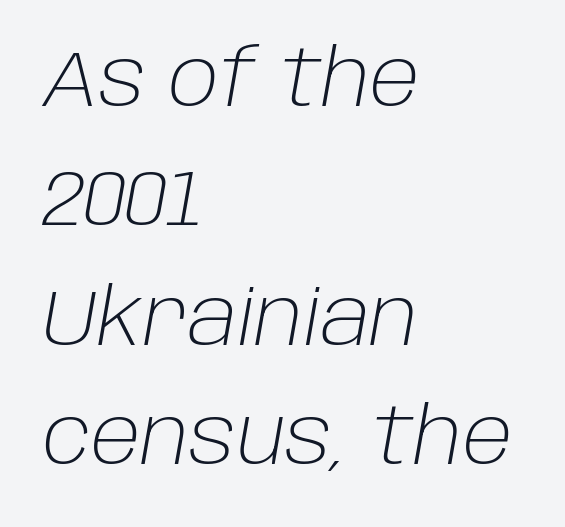
{"italic": "yes", "lean": "right", "slant_degrees": 10, "bold": "no", "weight": "light", "width": "normal", "stroke_contrast": "low", "x_height": "large", "monospaced": "no", "underline": "no", "align": "left", "line_spacing": "normal", "line_spacing_ratio": 1.53, "letter_spacing": "normal", "letter_spacing_em": 0.0, "glyph_px": 78}
